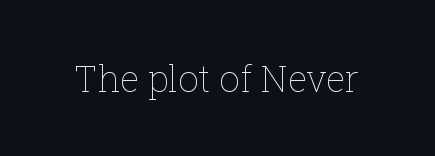
Q: Is the text bold? A: No.
Q: Is the text italic (slanted)? A: No, it is upright.
Q: Is the text underlined? A: No.
Q: Is the spacing between letters normal or unusually wide? A: Normal.
Q: Width (condensed, normal, or wide)? A: Normal.
Q: Stroke contrast? A: Low.
Q: x-height? A: Medium.
Q: Monospaced? A: No.
